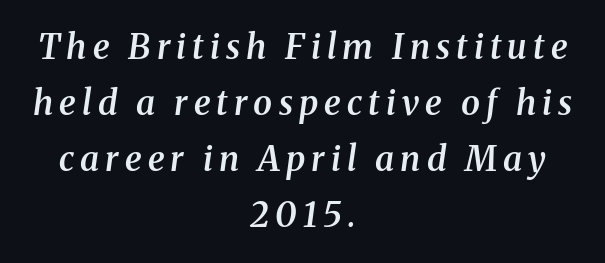
Q: Is the text bold? A: Semi-bold.
Q: Is the text italic (slanted)? A: Yes, it leans right by about 8 degrees.
Q: Is the typeface a serif or a sans-serif typeface? A: Serif.
Q: Is the text underlined? A: No.
Q: How is the paragraph aligned? A: Centered.
Q: Is the spacing between lines tight, normal or loose? A: Normal.
Q: Width (condensed, normal, or wide)? A: Normal.
Q: Stroke contrast? A: Medium.
Q: x-height? A: Medium.
Q: Monospaced? A: No.
